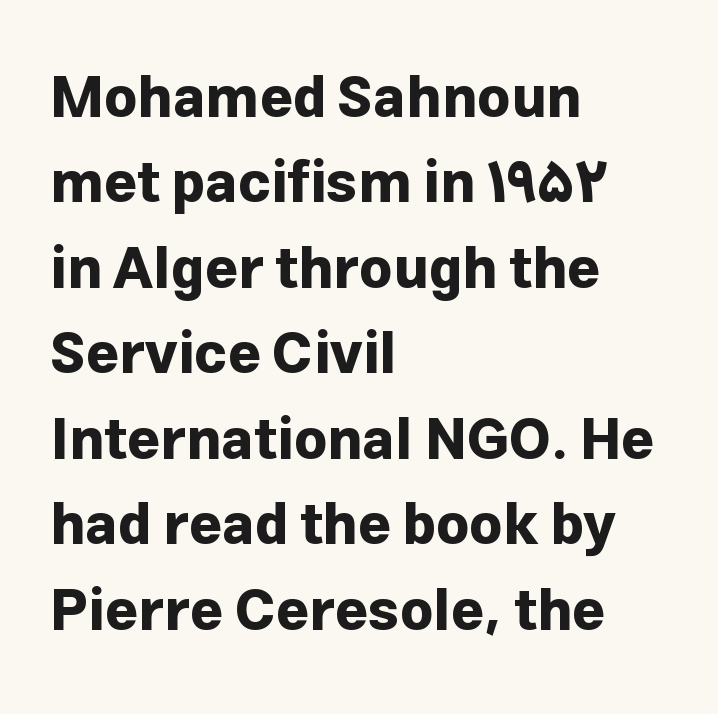
Q: Is the text bold? A: Yes.
Q: Is the text italic (slanted)? A: No, it is upright.
Q: Is the typeface a serif or a sans-serif typeface? A: Sans-serif.
Q: Is the text underlined? A: No.
Q: How is the paragraph aligned? A: Left-aligned.
Q: Is the spacing between letters normal or unusually wide? A: Normal.
Q: Is the spacing between lines tight, normal or loose? A: Normal.
Q: Width (condensed, normal, or wide)? A: Normal.
Q: Stroke contrast? A: Low.
Q: x-height? A: Medium.
Q: Monospaced? A: No.
